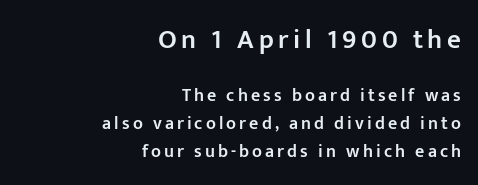
{"italic": "no", "bold": "semi", "underline": "no", "align": "right", "line_spacing": "normal", "line_spacing_ratio": 1.55, "larger_block": "first", "size_ratio": 1.5, "glyph_px": 27}
